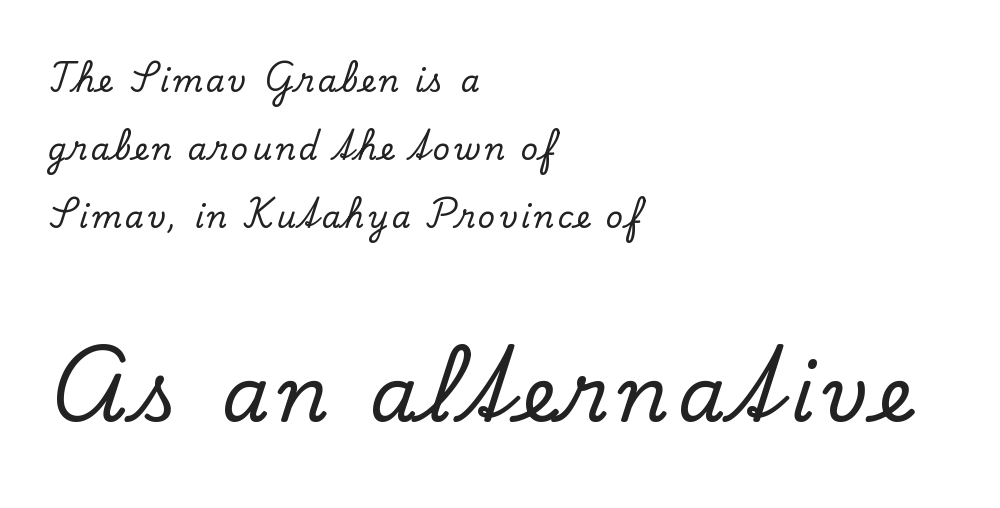
{"serif": "yes", "width": "normal", "stroke_contrast": "low", "x_height": "small", "monospaced": "no", "underline": "no", "align": "left", "line_spacing": "loose", "line_spacing_ratio": 2.27, "larger_block": "second", "size_ratio": 2.53, "glyph_px": 76}
